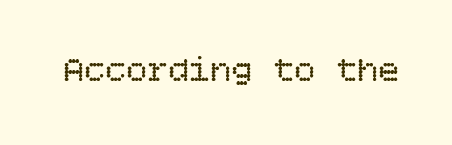
The image shows 35 px regular-weight type, upright; set normal letter spacing, not underlined; low stroke contrast and a large x-height.
